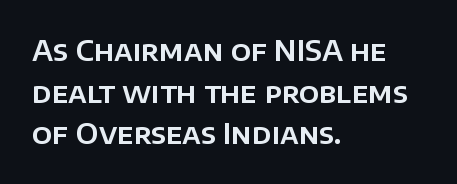
Q: Is the text italic (slanted)? A: No, it is upright.
Q: Is the typeface a serif or a sans-serif typeface? A: Sans-serif.
Q: Is the text underlined? A: No.
Q: How is the paragraph aligned? A: Left-aligned.
Q: Is the spacing between letters normal or unusually wide? A: Normal.
Q: Is the spacing between lines tight, normal or loose? A: Normal.
Q: Width (condensed, normal, or wide)? A: Normal.
Q: Stroke contrast? A: Low.
Q: x-height? A: Large.
Q: Monospaced? A: No.
